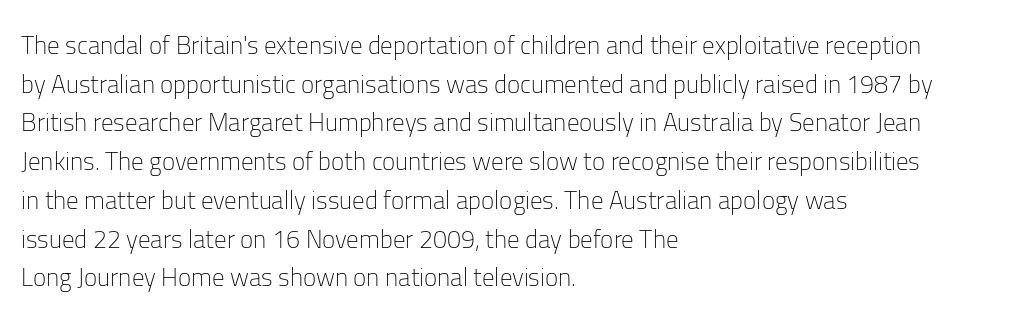
The image shows 25 px text type, upright; set left-aligned, normal line spacing (1.55x), normal letter spacing, not underlined.
